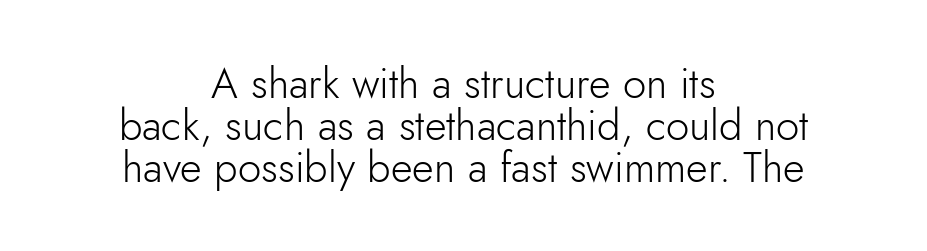
Q: Is the text bold? A: No.
Q: Is the text italic (slanted)? A: No, it is upright.
Q: Is the typeface a serif or a sans-serif typeface? A: Sans-serif.
Q: Is the text underlined? A: No.
Q: How is the paragraph aligned? A: Centered.
Q: Is the spacing between letters normal or unusually wide? A: Normal.
Q: Is the spacing between lines tight, normal or loose? A: Tight.
Q: Width (condensed, normal, or wide)? A: Normal.
Q: Stroke contrast? A: Low.
Q: x-height? A: Small.
Q: Monospaced? A: No.
